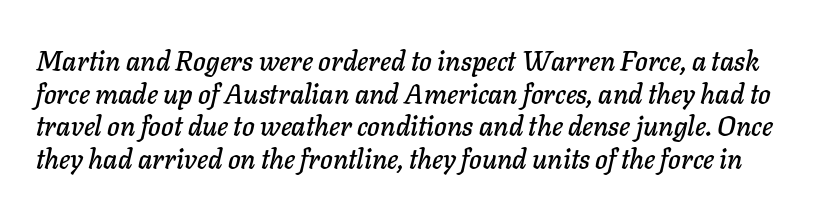
{"italic": "yes", "lean": "right", "slant_degrees": 11, "underline": "no", "line_spacing_ratio": 1.21, "letter_spacing": "normal", "letter_spacing_em": 0.0, "glyph_px": 27}
